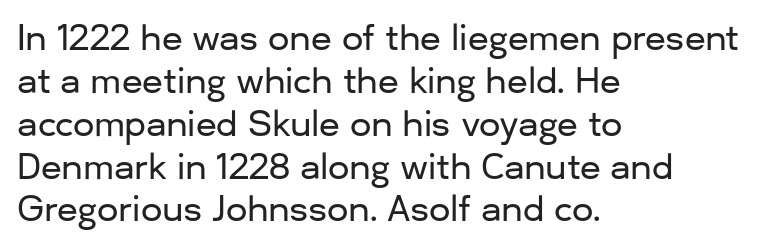
Q: Is the text italic (slanted)? A: No, it is upright.
Q: Is the typeface a serif or a sans-serif typeface? A: Sans-serif.
Q: Is the text underlined? A: No.
Q: How is the paragraph aligned? A: Left-aligned.
Q: Is the spacing between letters normal or unusually wide? A: Normal.
Q: Is the spacing between lines tight, normal or loose? A: Normal.
Q: Width (condensed, normal, or wide)? A: Normal.
Q: Stroke contrast? A: Low.
Q: x-height? A: Medium.
Q: Monospaced? A: No.
